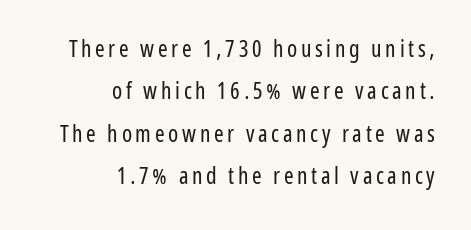
The image shows 23 px text type, upright; set right-aligned, line spacing 1.84x, not underlined.
